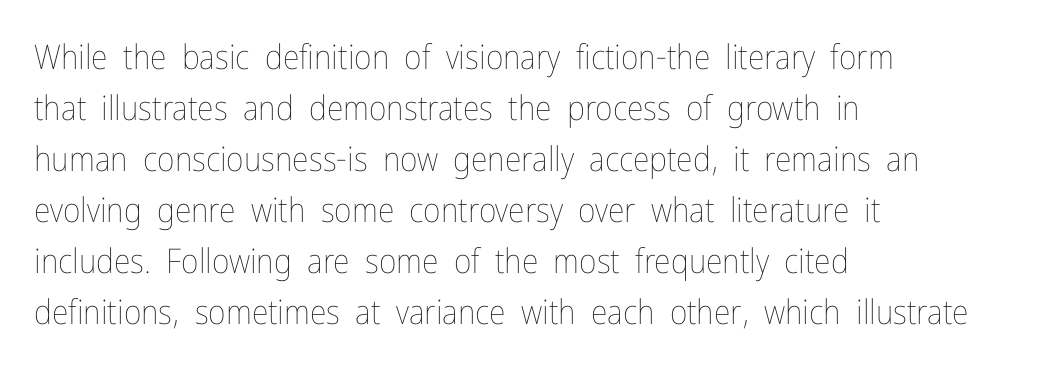
Q: Is the text bold? A: No.
Q: Is the text italic (slanted)? A: No, it is upright.
Q: Is the text underlined? A: No.
Q: How is the paragraph aligned? A: Left-aligned.
Q: Is the spacing between letters normal or unusually wide? A: Normal.
Q: Is the spacing between lines tight, normal or loose? A: Normal.
Q: Width (condensed, normal, or wide)? A: Condensed.
Q: Stroke contrast? A: Low.
Q: x-height? A: Medium.
Q: Monospaced? A: No.
